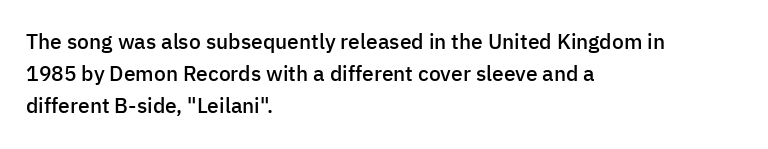
{"italic": "no", "bold": "semi", "underline": "no", "align": "left", "line_spacing": "normal", "line_spacing_ratio": 1.52, "letter_spacing": "normal", "letter_spacing_em": 0.0, "glyph_px": 21}
